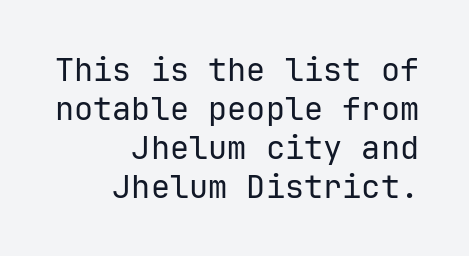
The passage is arranged like a letterhead date or caption credit — flush right. Style check: upright. In terms of letterform style, serifs are entirely absent. Check the space under the baseline: it is left empty.
